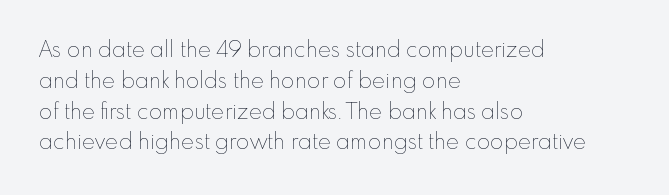
Summary of vertical rhythm: regular, with standard interline spacing. Short note: letters normally spaced. The font's upright variant was chosen for this text. Casual observation: everything's shoved over to the left.
